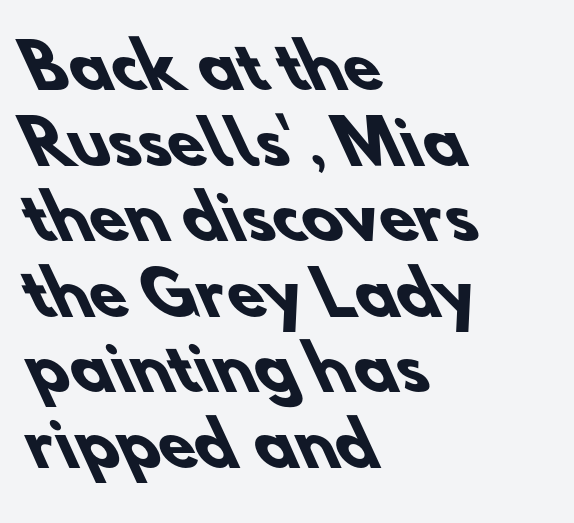
One-word summary of the alignment: left. The space directly below the letters is spotless. Is there much room between lines? A standard amount, neither cramped nor airy. Serif or sans? Sans — the stroke terminals are bare.
